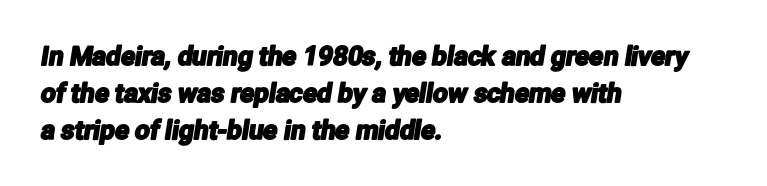
Honestly, the row spacing looks completely unremarkable. Every row of glyphs begins at an identical x-position on the left. The strip under each line holds only bare page. Here the glyphs are tracked normally, forming tight word shapes.
